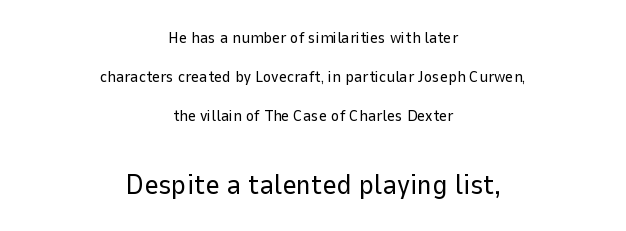
{"serif": "no", "italic": "no", "bold": "no", "weight": "regular", "width": "normal", "stroke_contrast": "low", "x_height": "medium", "monospaced": "no", "underline": "no", "align": "center", "line_spacing": "loose", "line_spacing_ratio": 2.43, "letter_spacing": "normal", "letter_spacing_em": 0.0, "larger_block": "second", "size_ratio": 1.75, "glyph_px": 28}
